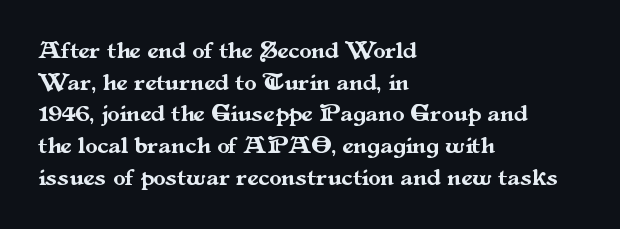
{"italic": "no", "underline": "no", "align": "left", "line_spacing": "normal", "line_spacing_ratio": 1.27, "letter_spacing": "normal", "letter_spacing_em": 0.0, "glyph_px": 25}
